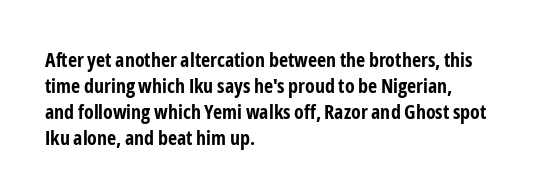
{"italic": "no", "bold": "yes", "underline": "no", "align": "left", "line_spacing": "normal", "line_spacing_ratio": 1.3, "letter_spacing": "normal", "letter_spacing_em": 0.0, "glyph_px": 20}
